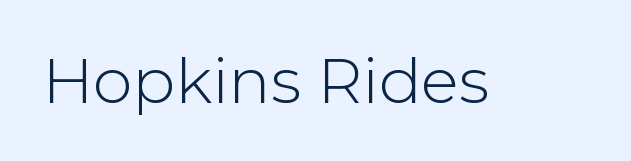
Q: Is the text bold? A: No.
Q: Is the text italic (slanted)? A: No, it is upright.
Q: Is the typeface a serif or a sans-serif typeface? A: Sans-serif.
Q: Is the text underlined? A: No.
Q: Is the spacing between letters normal or unusually wide? A: Normal.
Q: Width (condensed, normal, or wide)? A: Normal.
Q: Stroke contrast? A: Low.
Q: x-height? A: Medium.
Q: Monospaced? A: No.
